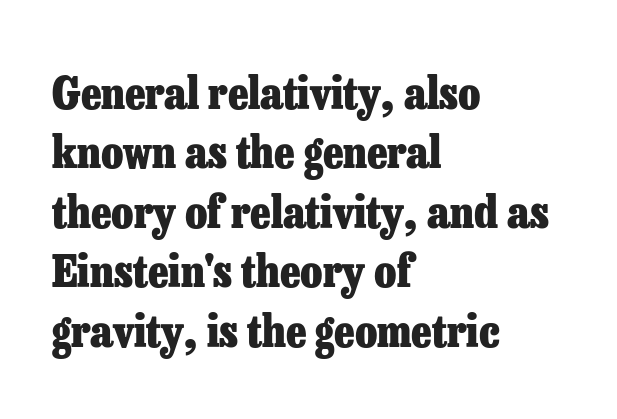
{"serif": "yes", "italic": "no", "bold": "yes", "weight": "heavy", "width": "normal", "stroke_contrast": "low", "x_height": "medium", "monospaced": "no", "underline": "no", "align": "left", "line_spacing": "normal", "line_spacing_ratio": 1.32, "letter_spacing": "normal", "letter_spacing_em": 0.0, "glyph_px": 45}
